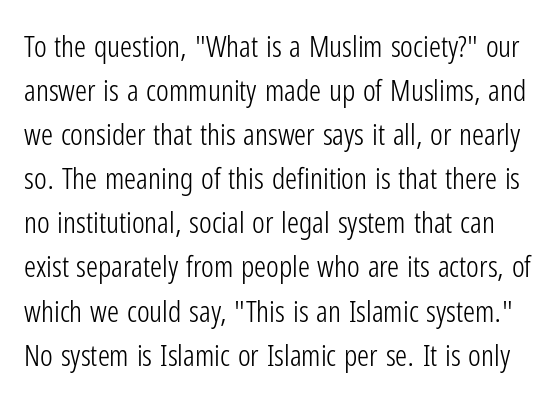
{"serif": "no", "italic": "no", "bold": "no", "weight": "light", "width": "condensed", "stroke_contrast": "low", "x_height": "medium", "monospaced": "no", "underline": "no", "line_spacing": "normal", "line_spacing_ratio": 1.47, "letter_spacing": "normal", "letter_spacing_em": 0.0, "glyph_px": 30}
